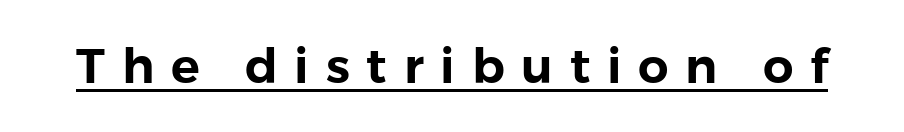
The image shows 48 px sans-serif type, upright; set unusually wide letter spacing (+0.35 em), underlined; low stroke contrast and a medium x-height.
